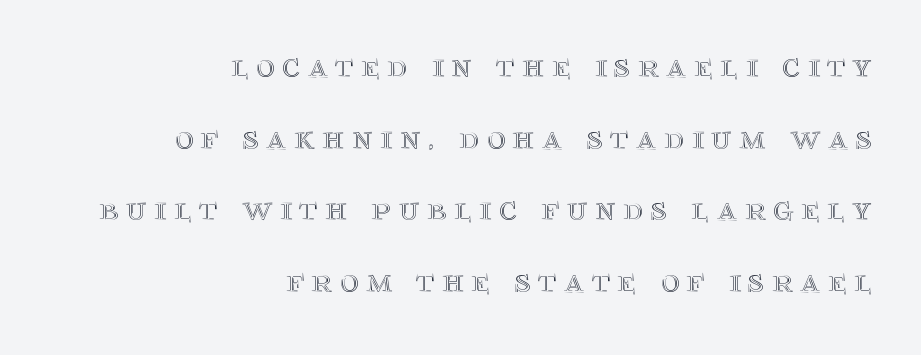
Q: Is the text italic (slanted)? A: No, it is upright.
Q: Is the text underlined? A: No.
Q: How is the paragraph aligned? A: Right-aligned.
Q: Is the spacing between letters normal or unusually wide? A: Unusually wide.
Q: Is the spacing between lines tight, normal or loose? A: Loose.
Q: Width (condensed, normal, or wide)? A: Normal.
Q: x-height? A: Large.
Q: Monospaced? A: No.
